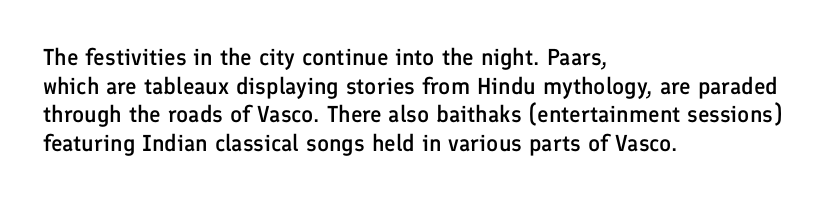
The image shows 23 px text type, upright; set left-aligned, line spacing 1.24x, normal letter spacing, not underlined.
